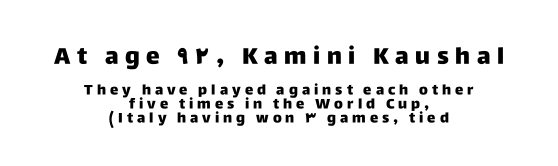
Closely set lines give the paragraph a compact silhouette. When letters stand straight like this, we call the style roman or upright. A student would call this center alignment; a typographer would say set centered. Bare-footed words on every line. Bigger letters appear in the top chunk; the bottom chunk is reduced. In terms of letterspacing, this is a distinctly airy, spread setting.
